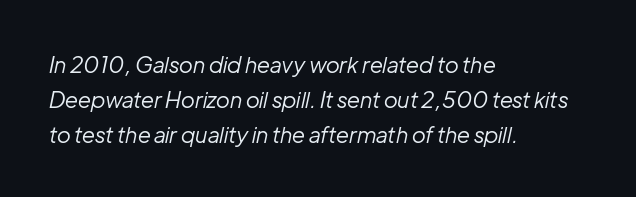
Does the leading feel generous? No, just average. The horizontal fit of the characters is conventional and even. Layout note: lines flush left. An italicized treatment has been applied to the whole sample. The weight tops out at a normal text grade.
